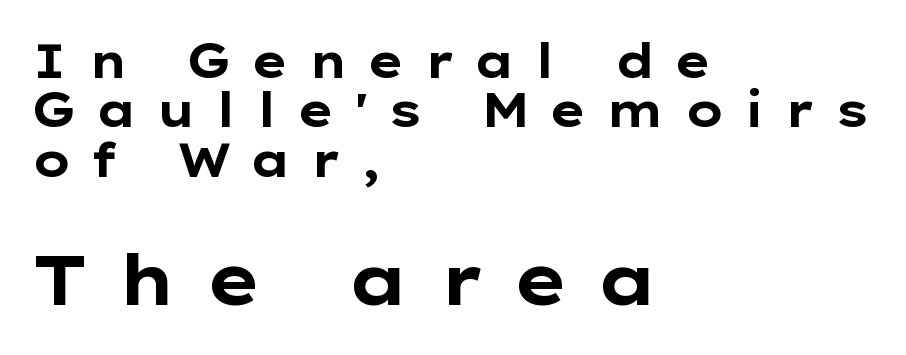
The image shows 70 px bold, wide sans-serif type, upright; set left-aligned, tight line spacing (1.05x), unusually wide letter spacing (+0.39 em), not underlined; the second (bottom) block is 1.49x larger; low stroke contrast and a medium x-height.
